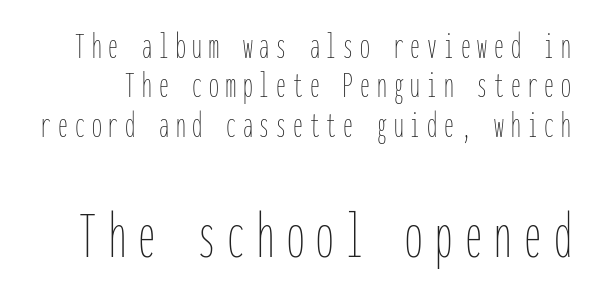
The passage shown is typed in a monospace face where columns stay perfectly aligned. Stems and bowls with no extra thickness — not bold. Letters rest on an invisible, unmarked baseline. Size hierarchy here favors the trailing block over the leading one.
